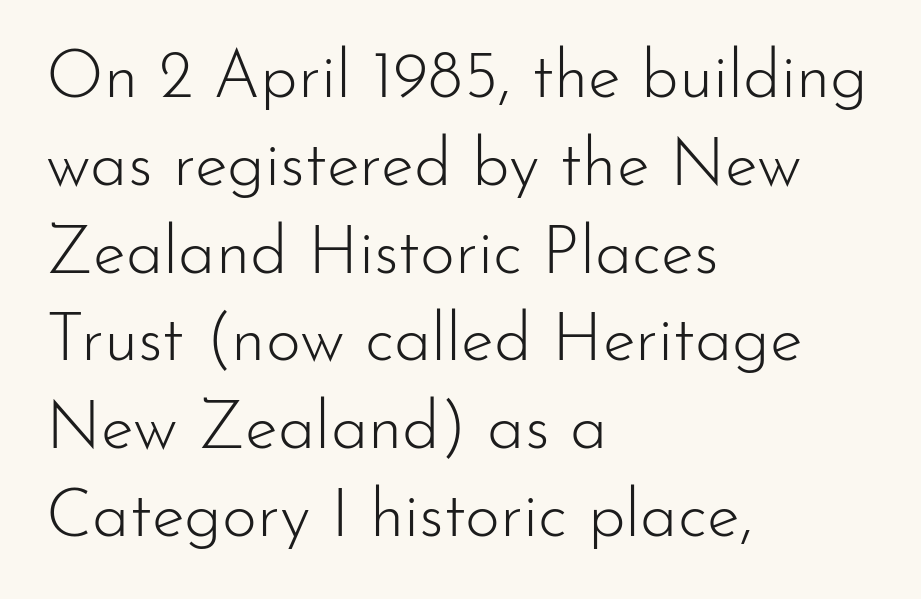
This rendering features lettering with no underline. The font family rendered here belongs to the sans-serif group. The paragraph has a hard left edge and a soft right edge. The font sits on the lighter half of the weight spectrum, regular included. The leading is moderate, giving the passage an even texture.
